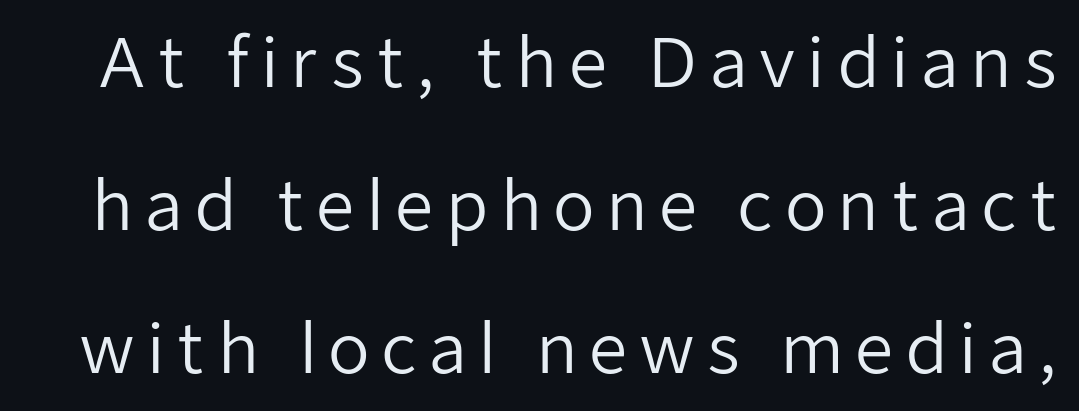
Q: Is the text bold? A: No.
Q: Is the text italic (slanted)? A: No, it is upright.
Q: Is the typeface a serif or a sans-serif typeface? A: Sans-serif.
Q: Is the text underlined? A: No.
Q: Is the spacing between lines tight, normal or loose? A: Loose.
Q: Width (condensed, normal, or wide)? A: Normal.
Q: Stroke contrast? A: Low.
Q: x-height? A: Medium.
Q: Monospaced? A: No.
